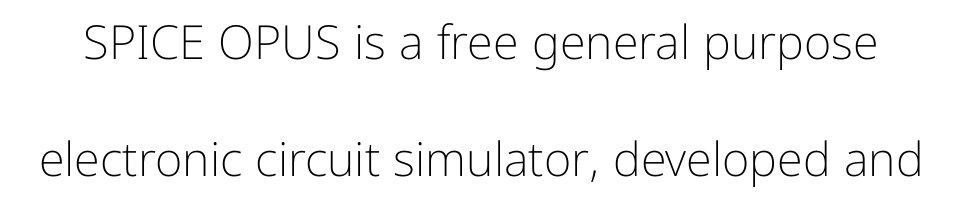
If you drew a line through each stem, it would be perfectly vertical. Regarding leading, the lines here are spaced well apart. A quiet, ordinary-to-light weight characterises the typeface. A clean baseline with only descenders dipping below it. Do the characters align in a grid? No, the font is proportional. Does the type have serifs? No, each stem ends abruptly.
